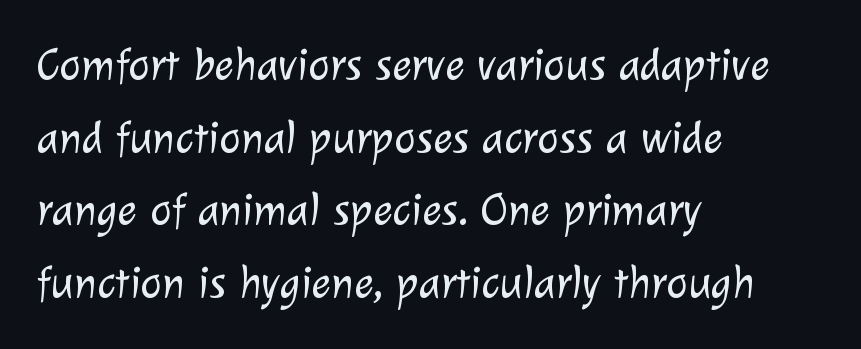
Q: Is the text bold? A: No.
Q: Is the typeface a serif or a sans-serif typeface? A: Sans-serif.
Q: Is the text underlined? A: No.
Q: How is the paragraph aligned? A: Left-aligned.
Q: Is the spacing between letters normal or unusually wide? A: Normal.
Q: Is the spacing between lines tight, normal or loose? A: Normal.
Q: Width (condensed, normal, or wide)? A: Normal.
Q: Stroke contrast? A: Low.
Q: x-height? A: Medium.
Q: Monospaced? A: No.
